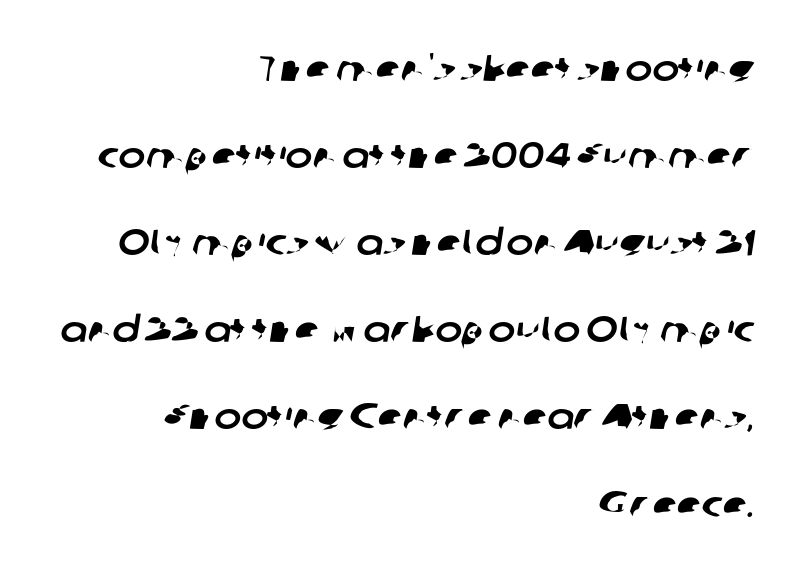
{"serif": "no", "width": "normal", "stroke_contrast": "low", "x_height": "medium", "monospaced": "no", "underline": "no", "align": "right", "line_spacing": "loose", "line_spacing_ratio": 2.42, "letter_spacing": "normal", "letter_spacing_em": 0.0, "glyph_px": 36}
